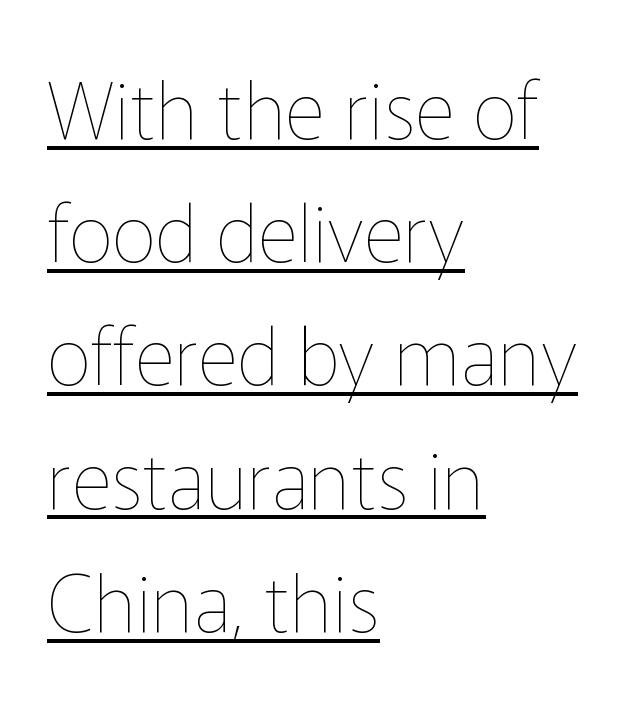
Q: Is the text bold? A: No.
Q: Is the text italic (slanted)? A: No, it is upright.
Q: Is the text underlined? A: Yes.
Q: How is the paragraph aligned? A: Left-aligned.
Q: Is the spacing between letters normal or unusually wide? A: Normal.
Q: Is the spacing between lines tight, normal or loose? A: Normal.
Q: Width (condensed, normal, or wide)? A: Normal.
Q: Stroke contrast? A: Low.
Q: x-height? A: Medium.
Q: Monospaced? A: No.
